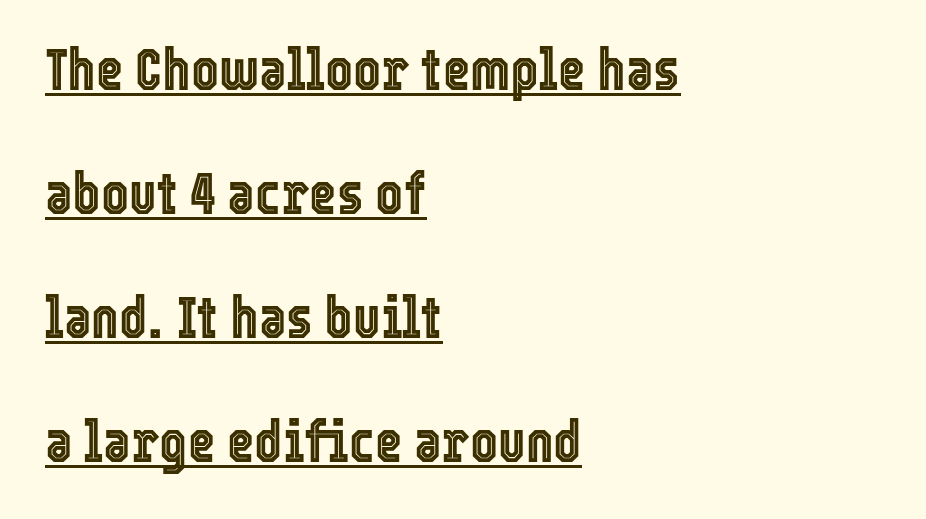
Q: Is the text italic (slanted)? A: No, it is upright.
Q: Is the text underlined? A: Yes.
Q: How is the paragraph aligned? A: Left-aligned.
Q: Is the spacing between letters normal or unusually wide? A: Normal.
Q: Is the spacing between lines tight, normal or loose? A: Loose.
Q: Width (condensed, normal, or wide)? A: Condensed.
Q: x-height? A: Medium.
Q: Monospaced? A: No.
